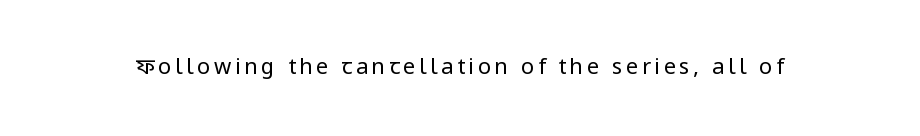
{"italic": "no", "bold": "no", "underline": "no", "glyph_px": 22}
